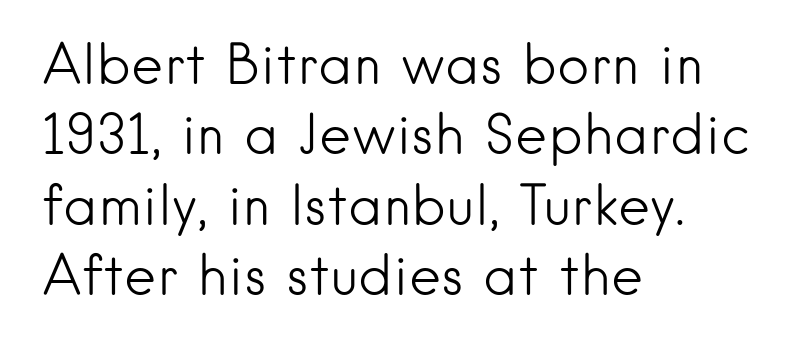
The image shows 55 px light sans-serif type, upright; set left-aligned, normal line spacing (1.28x), normal letter spacing, not underlined; low stroke contrast and a small x-height.
